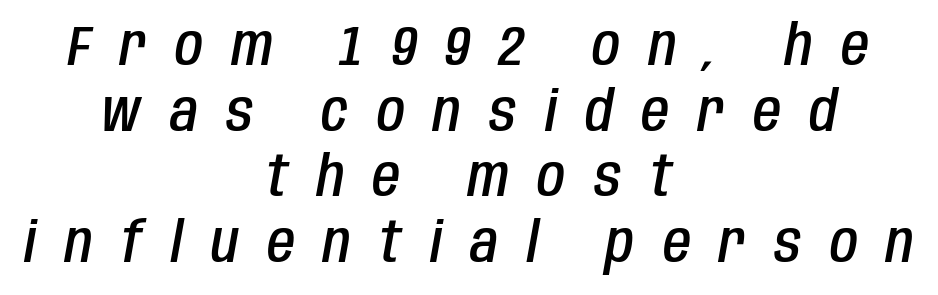
How are the letters spaced? Widely, with obvious added tracking. The typesetter chose a symmetrical, centered arrangement here. The specimen reads as italic at a glance. One glance says dense: line gaps are narrower than usual. Clear beneath every line of the passage. Students, this is semibold: more ink than regular, less than bold.
